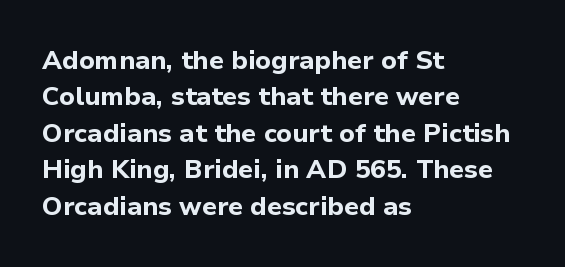
Characters remain perfectly vertical along every line. The passage is arranged the way most books set body copy — flush left. These lines sit exactly where default settings would place them. Nobody touched the tracking dial on this one. Descender tails drop into unmarked territory. Is the type bold? Yes — the strokes are clearly thick and heavy.
